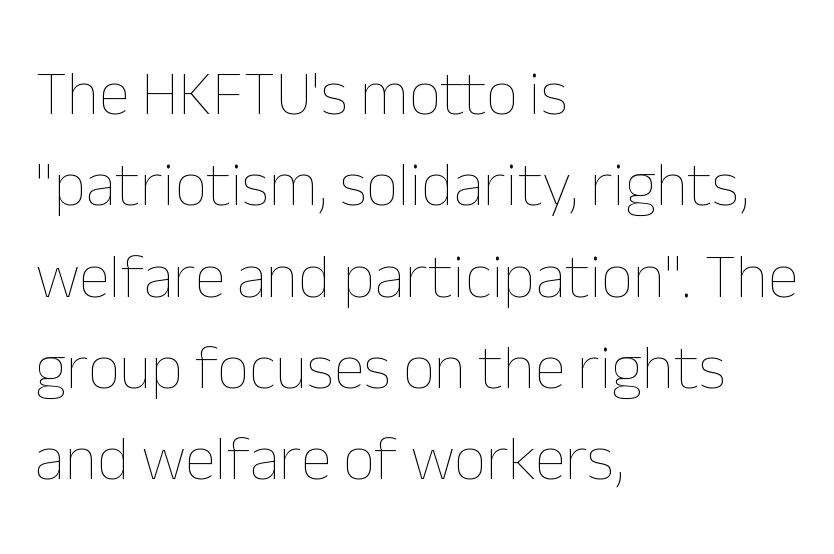
The image shows 63 px thin type, upright; set left-aligned, normal line spacing (1.45x), normal letter spacing, not underlined; low stroke contrast and a medium x-height.
